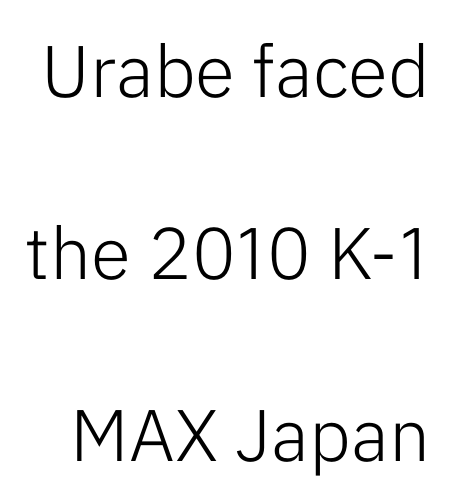
The glyphs in this specimen are sans serif. The line-height multiplier appears high, well above default. The lettering holds an erect, upright posture throughout. A typesetter would call this proportional, since set widths differ per character. The tracking reads as untouched default to a designer's eye. Weight: in the light-to-regular range.
